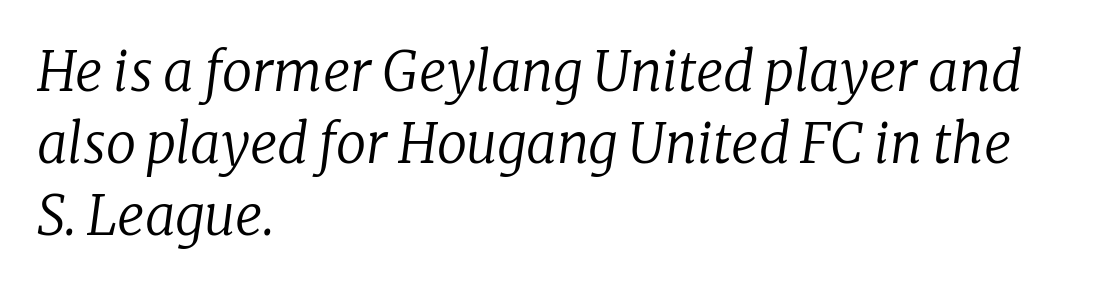
Descender tails drop into unmarked territory. Serif or sans? Serif — the stroke terminals have little feet. Standard letterfit; no display-style spreading of the glyphs. The whole block is typeset with a tilt. Unbolded letterforms with no extra heft.
